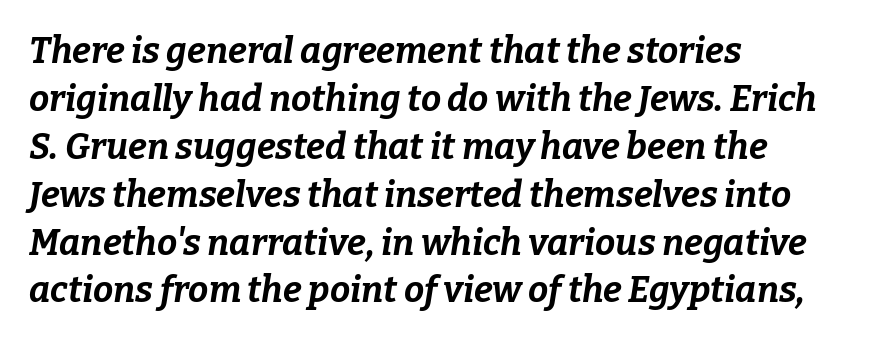
The image shows 36 px bold type, italic (leaning right); set left-aligned, normal line spacing (1.33x), normal letter spacing, not underlined; low stroke contrast and a medium x-height.
